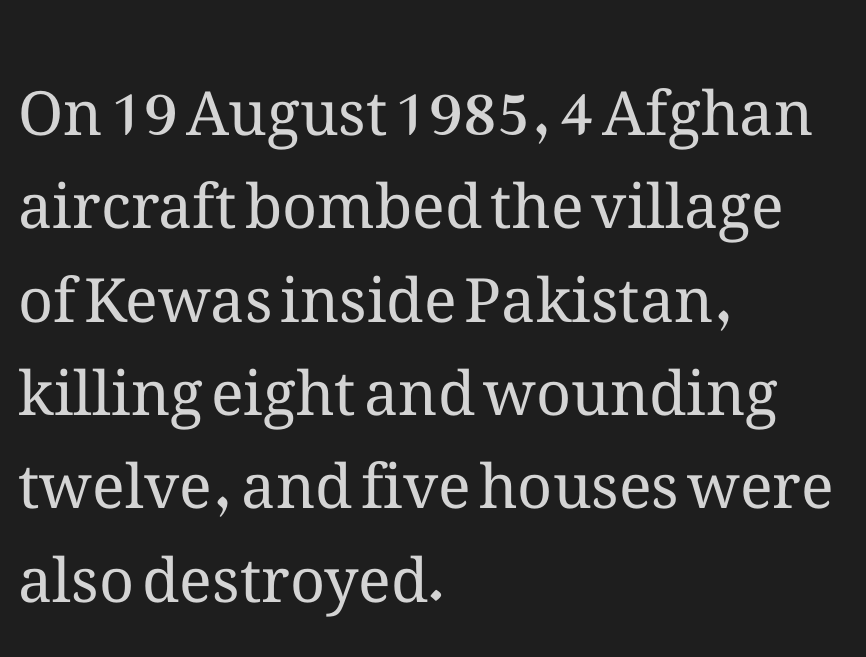
The image shows 61 px regular-weight type, upright; set left-aligned, normal line spacing (1.53x), normal letter spacing, not underlined; medium stroke contrast and a medium x-height.
